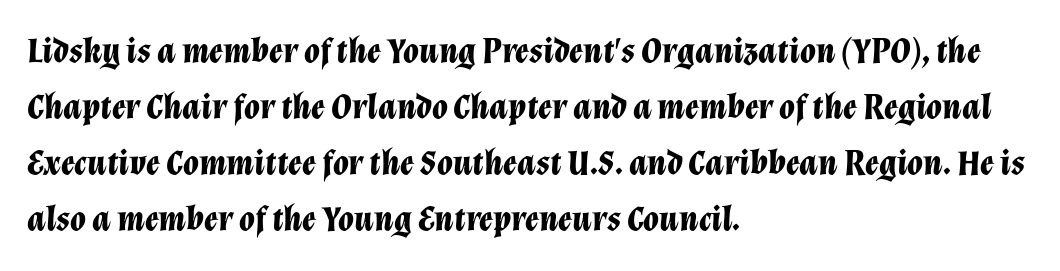
Q: Is the text bold? A: Yes.
Q: Is the text italic (slanted)? A: Yes, it leans right by about 12 degrees.
Q: Is the text underlined? A: No.
Q: How is the paragraph aligned? A: Left-aligned.
Q: Is the spacing between letters normal or unusually wide? A: Normal.
Q: Is the spacing between lines tight, normal or loose? A: Normal.
Q: Width (condensed, normal, or wide)? A: Normal.
Q: Stroke contrast? A: Low.
Q: x-height? A: Medium.
Q: Monospaced? A: No.
